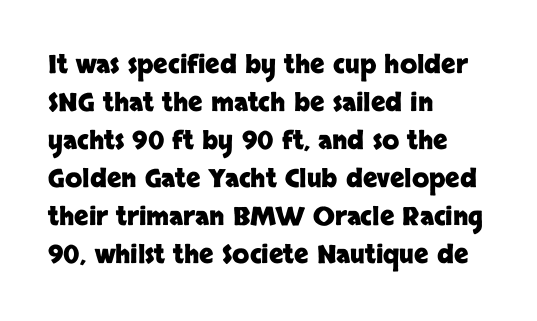
The image shows 25 px bold type, upright; set left-aligned, normal line spacing (1.52x), normal letter spacing, not underlined.
